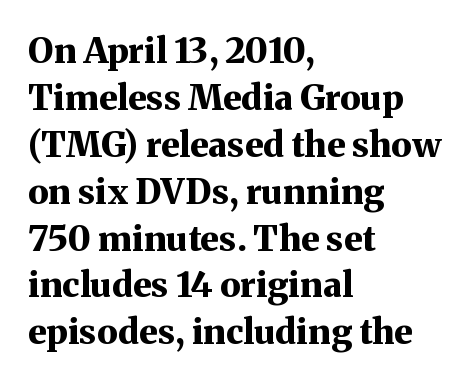
Line starts are locked; line ends wander. One glance says typical: line gaps are just what's usual. Characters remain perfectly vertical along every line. Thick stems and heavy bowls — unmistakably bold. The passage shown is typed in a proportional face where columns would drift. Letters rest on an invisible, unmarked baseline.
